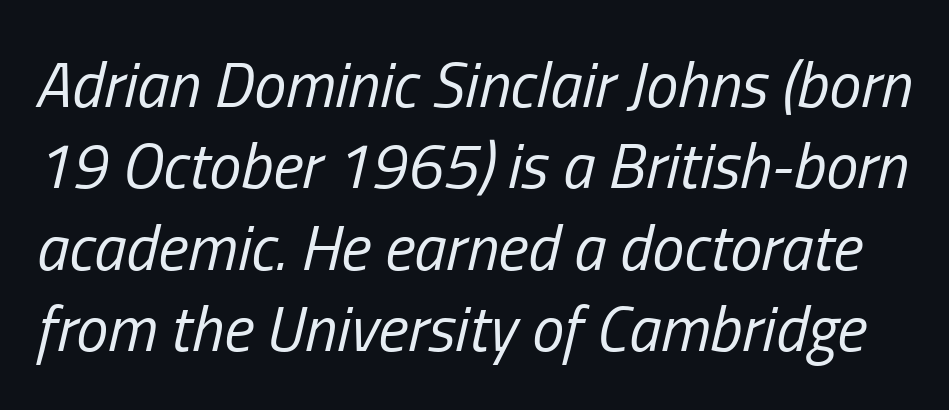
The image shows 64 px regular-weight, condensed type, italic (leaning right); set normal line spacing (1.27x), normal letter spacing, not underlined; low stroke contrast and a medium x-height.
